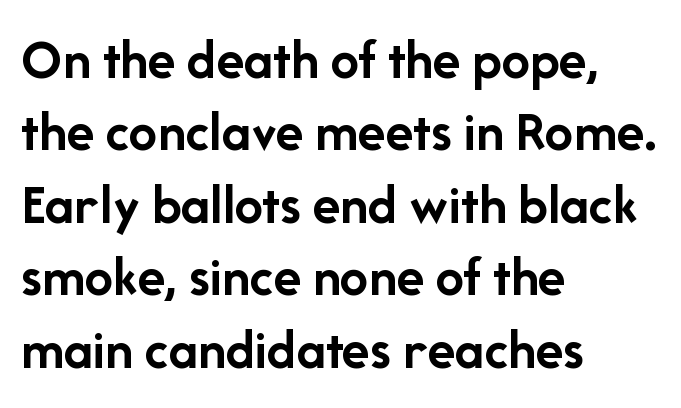
{"serif": "no", "italic": "no", "bold": "yes", "weight": "semibold", "width": "normal", "stroke_contrast": "low", "x_height": "medium", "monospaced": "no", "underline": "no", "align": "left", "line_spacing": "normal", "line_spacing_ratio": 1.27, "letter_spacing": "normal", "letter_spacing_em": 0.0, "glyph_px": 57}
